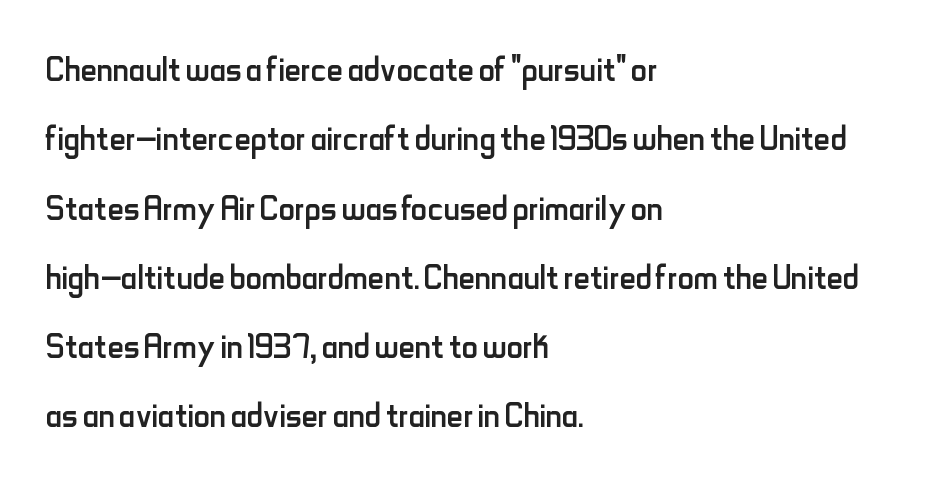
The rendering shows plain stroke endings on the letterforms — a sans-serif design. Heaviness? Minimal to ordinary, like unemphasized prose. The space between consecutive lines is moderate. Characters follow at the spacing the type designer built in. Any mark beneath the type? The region is blank.
